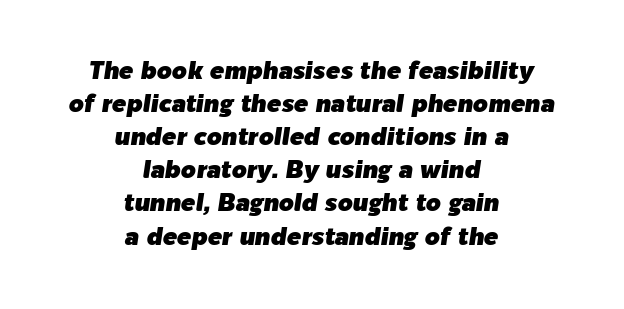
Inter-character spacing is left at the font's built-in metrics. Typeset on center — no edge is straight. The rows are spaced the way most documents space them. Words float on clear page, feet unadorned. Compared with ordinary roman type, these characters are visibly tilted.
